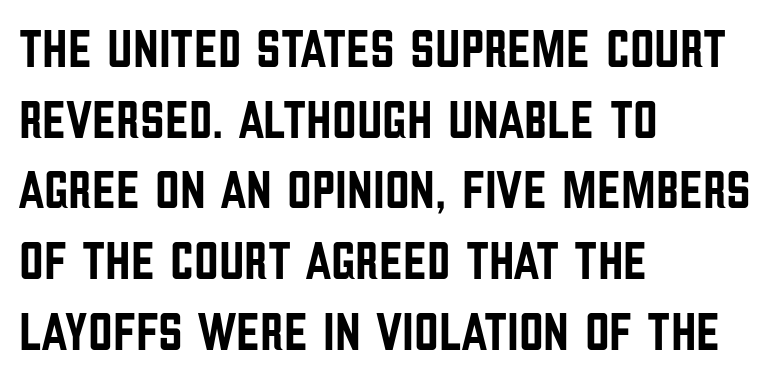
The image shows 54 px condensed sans-serif type, upright; set left-aligned, normal line spacing (1.31x), normal letter spacing, not underlined; low stroke contrast and a large x-height.
